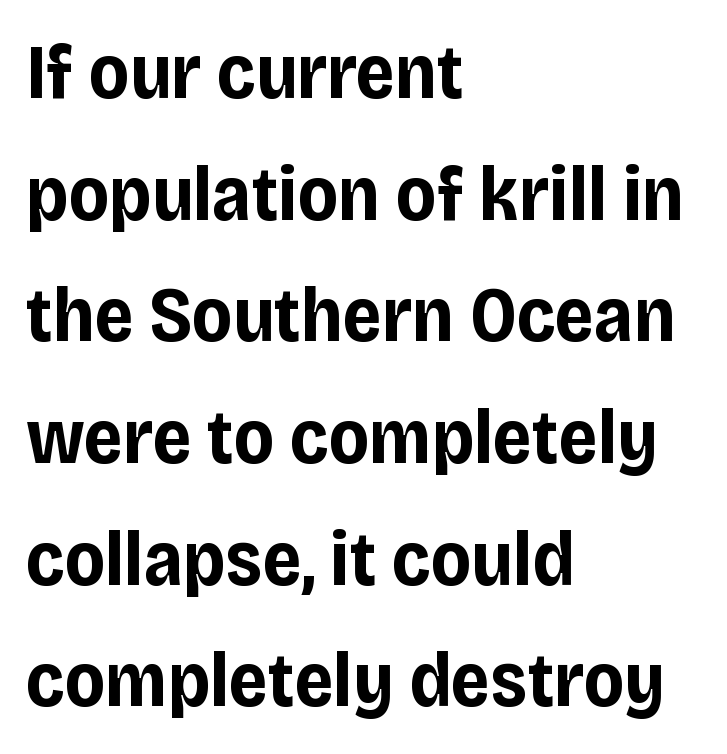
Each letter's strokes conclude bluntly, with no projecting serifs. Students, note that the glyphs here touch the page at normal intervals. The font is running at its bold setting. Summary of vertical rhythm: regular, with standard interline spacing. Italic: no, the glyphs are upright roman. Where is the straight margin? On the left.
